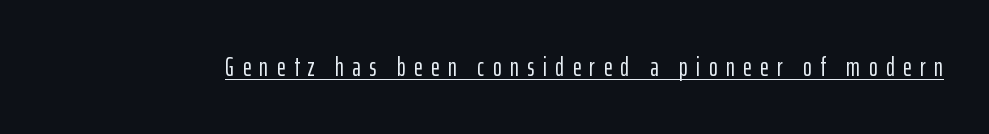
{"italic": "no", "underline": "yes", "letter_spacing": "wide", "letter_spacing_em": 0.33, "glyph_px": 26}
